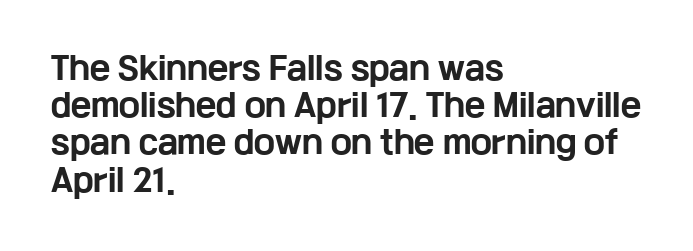
You can tell from the bare stems that sans-serif type was used. Emphasis by weight is at full strength: bold. Quick note: not italic, upright. The specimen omits any rule beneath the text block's lines.
